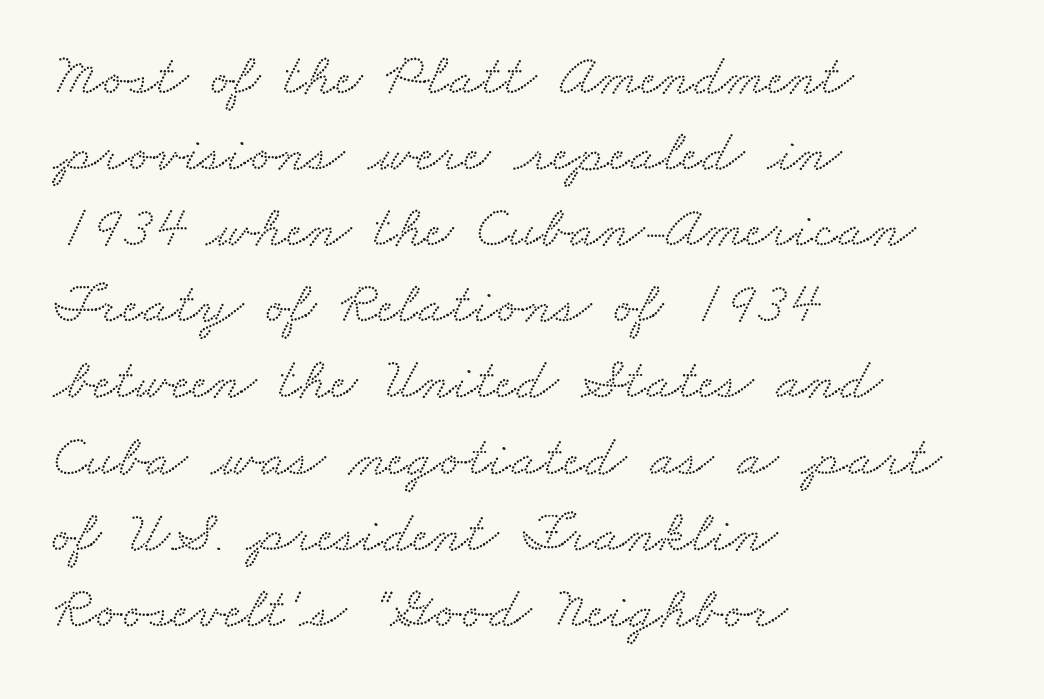
Q: Is the typeface a serif or a sans-serif typeface? A: Serif.
Q: Is the text underlined? A: No.
Q: How is the paragraph aligned? A: Left-aligned.
Q: Is the spacing between letters normal or unusually wide? A: Normal.
Q: Is the spacing between lines tight, normal or loose? A: Normal.
Q: Width (condensed, normal, or wide)? A: Wide.
Q: Stroke contrast? A: Low.
Q: x-height? A: Small.
Q: Monospaced? A: No.
